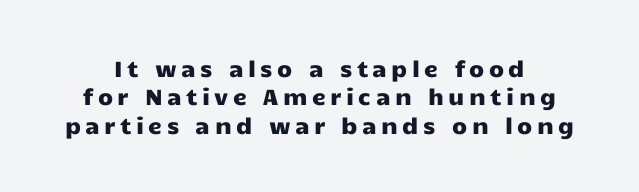
The image shows 22 px text type, upright; set normal line spacing (1.29x), unusually wide letter spacing (+0.2 em), not underlined.
